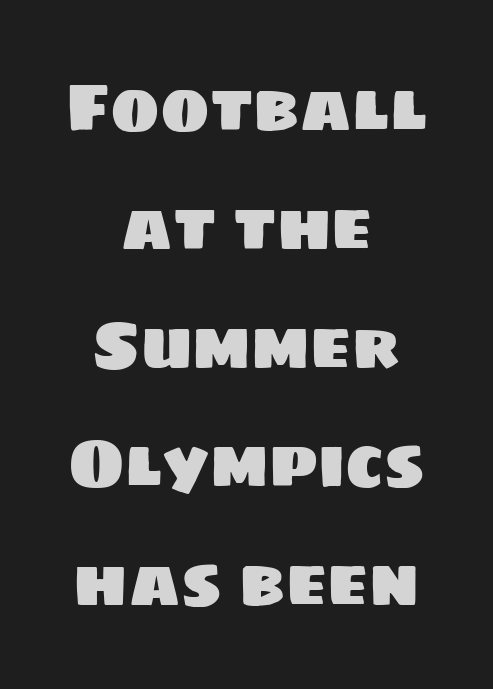
A typesetter would call this proportional, since set widths differ per character. One-word summary of the alignment: center. This sample uses a sans-serif face. Each word holds together tightly as a unit, with standard inter-letter gaps. The string is rendered with underlining switched off.
